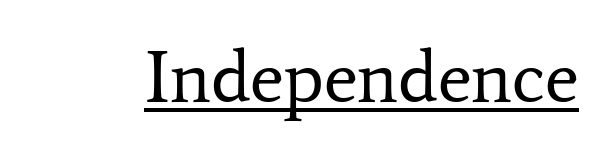
The lettering stays uniformly vertical, giving the passage a roman look. The strokes carry an ordinary text weight at most. Notice how a bar underscores the lettering throughout. I'd call this a serif setting — the letters wear small feet.
